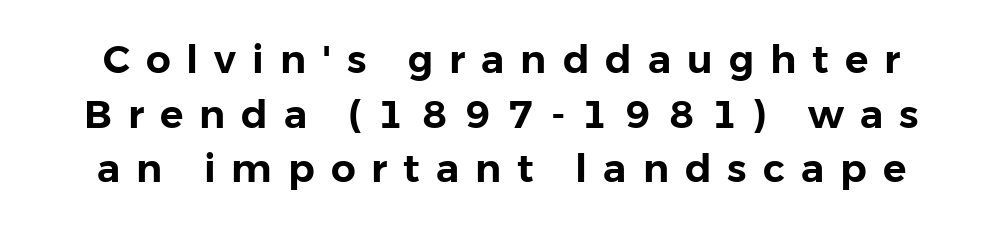
This sample has the flowing, uneven cadence of proportional lettering. The designer left line spacing at the default. The text was rendered using a sans face with plain stroke endings. Just letters on the line, the space beneath them empty. The specimen reads as upright at a glance. Is the letter spacing exaggerated? Yes — the characters are pushed far apart.
